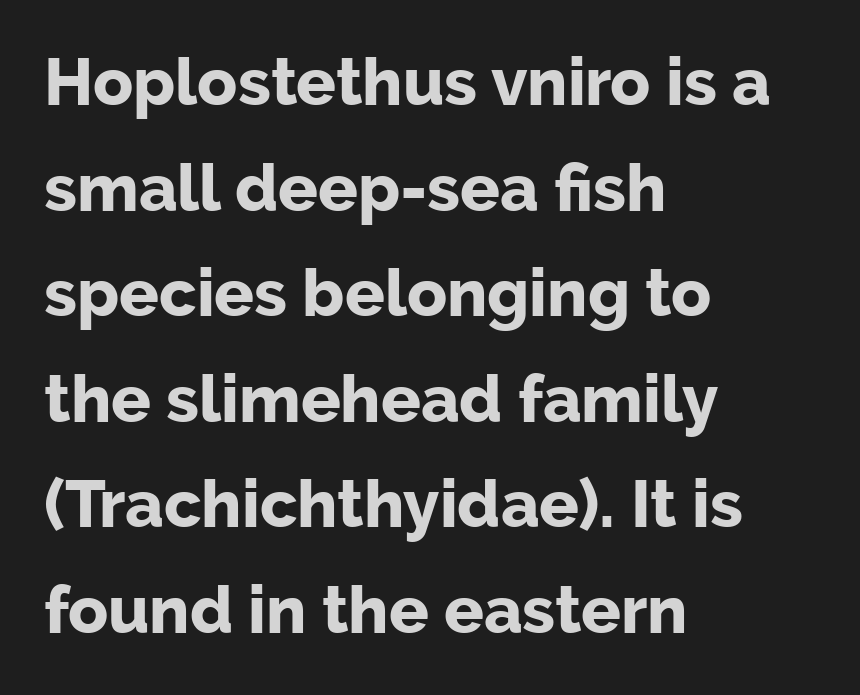
The image shows 66 px bold sans-serif type, upright; set left-aligned, normal line spacing (1.6x), normal letter spacing, not underlined; low stroke contrast and a medium x-height.
